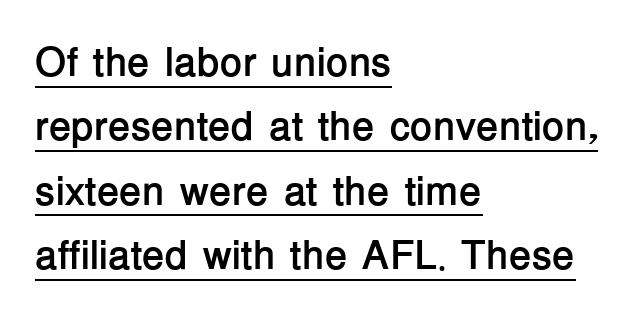
{"serif": "no", "italic": "no", "bold": "yes", "weight": "semibold", "width": "normal", "stroke_contrast": "low", "x_height": "medium", "monospaced": "no", "underline": "yes", "align": "left", "line_spacing": "normal", "line_spacing_ratio": 1.57, "letter_spacing": "normal", "letter_spacing_em": 0.0, "glyph_px": 41}
